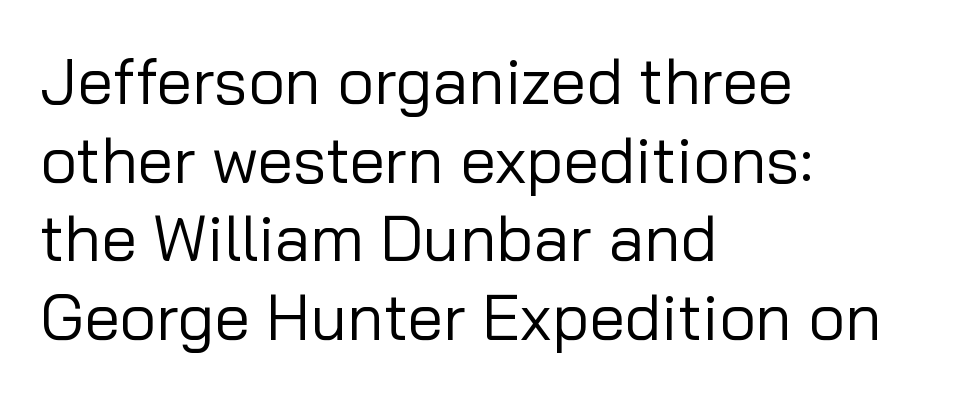
The image shows 64 px regular-weight sans-serif type, upright; set left-aligned, line spacing 1.23x, normal letter spacing, not underlined; low stroke contrast and a medium x-height.
